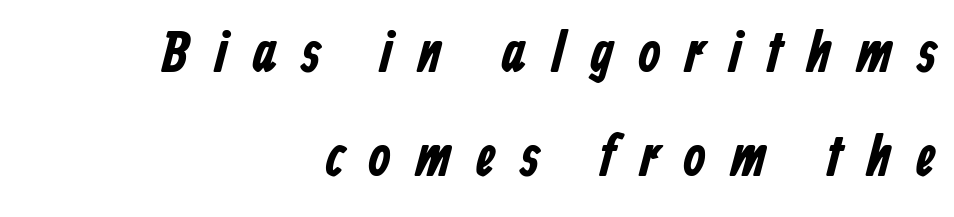
Q: Is the typeface a serif or a sans-serif typeface? A: Sans-serif.
Q: Is the text underlined? A: No.
Q: How is the paragraph aligned? A: Right-aligned.
Q: Is the spacing between letters normal or unusually wide? A: Unusually wide.
Q: Width (condensed, normal, or wide)? A: Condensed.
Q: Stroke contrast? A: Low.
Q: x-height? A: Medium.
Q: Monospaced? A: No.
